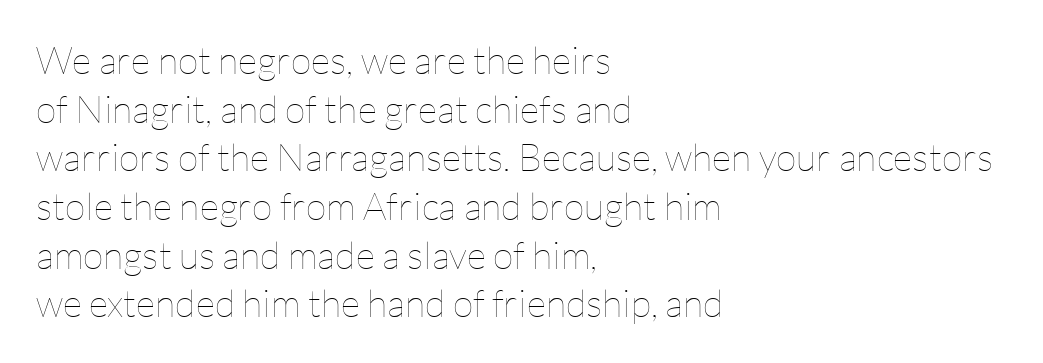
Q: Is the text bold? A: No.
Q: Is the text italic (slanted)? A: No, it is upright.
Q: Is the text underlined? A: No.
Q: How is the paragraph aligned? A: Left-aligned.
Q: Is the spacing between letters normal or unusually wide? A: Normal.
Q: Is the spacing between lines tight, normal or loose? A: Normal.
Q: Width (condensed, normal, or wide)? A: Normal.
Q: Stroke contrast? A: Low.
Q: x-height? A: Medium.
Q: Monospaced? A: No.
